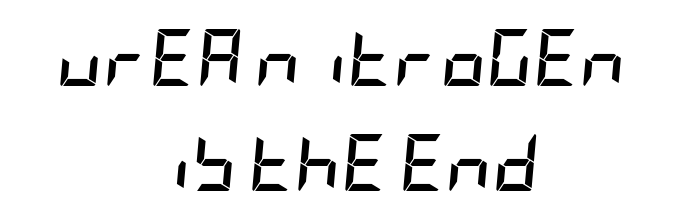
Honestly, there is no underline to notice here at all. The letters are bold, with thick, heavy strokes. The gaps between neighbouring characters are ordinary and unremarkable. Style check: oblique.
